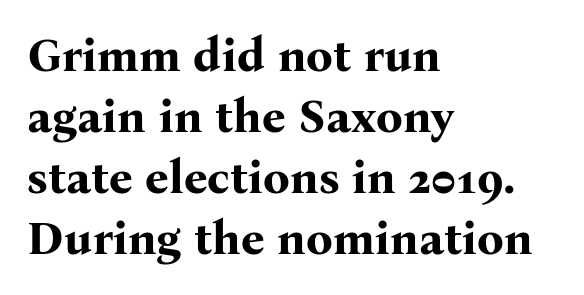
Unmarked baselines from the first word to the last. Serifs: yes, visible at the terminals of the letterforms. Bold? Absolutely — the strokes are thick and heavy. Leading: standard.
